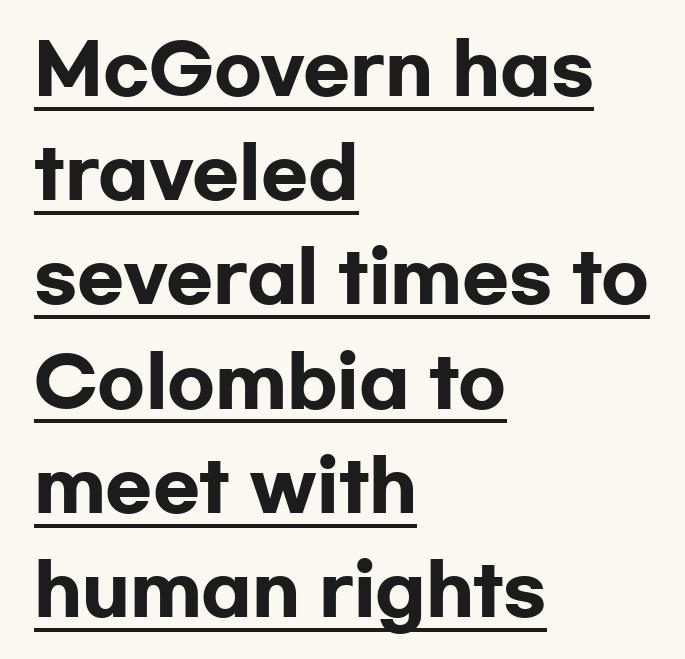
{"serif": "no", "italic": "no", "bold": "yes", "weight": "heavy", "width": "wide", "stroke_contrast": "low", "x_height": "medium", "monospaced": "no", "underline": "yes", "align": "left", "line_spacing": "normal", "line_spacing_ratio": 1.51, "letter_spacing": "normal", "letter_spacing_em": 0.0, "glyph_px": 69}
